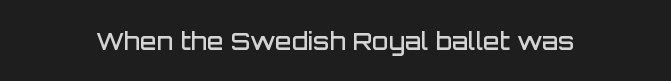
Quick note: underline off. Rendered with straight, roman letterforms. Each word holds together tightly as a unit, with standard inter-letter gaps. Slightly chunky letters — semibold, I'd say, not full bold.
